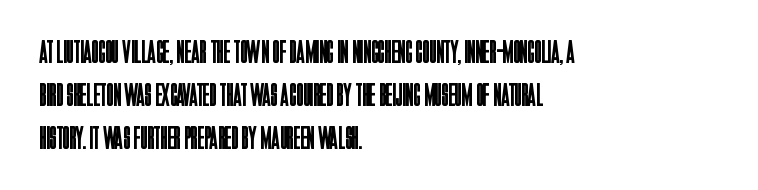
The letters carry no serifs — their stems end cleanly without finishing strokes. The words here are not underlined. This reads as an unemphasized weight, regular at the heaviest. In terms of posture, this sample is upright.
